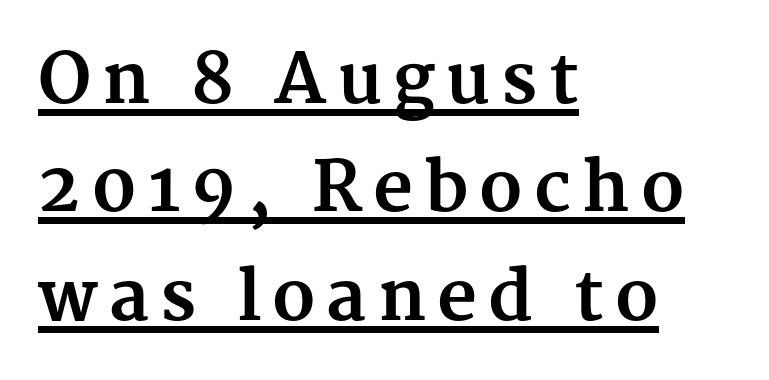
Q: Is the text bold? A: Yes.
Q: Is the text italic (slanted)? A: No, it is upright.
Q: Is the typeface a serif or a sans-serif typeface? A: Serif.
Q: Is the text underlined? A: Yes.
Q: How is the paragraph aligned? A: Left-aligned.
Q: Is the spacing between lines tight, normal or loose? A: Normal.
Q: Width (condensed, normal, or wide)? A: Normal.
Q: Stroke contrast? A: Medium.
Q: x-height? A: Medium.
Q: Monospaced? A: No.
